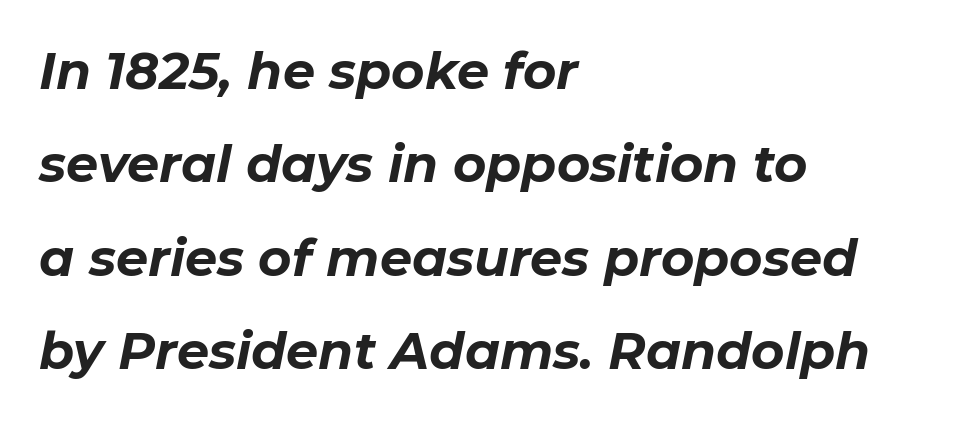
The image shows 51 px bold type, italic (leaning right); set left-aligned, line spacing 1.83x, normal letter spacing, not underlined; low stroke contrast and a medium x-height.
